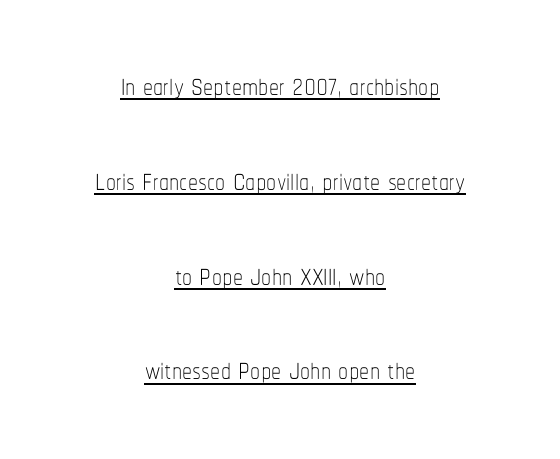
A continuous stroke trails under the words, as in a hyperlink. Bold? No — there's no thickening of the strokes. Compared with typical body copy, the letter spacing here is the same. What's the leading like? Stretched, with rows far apart. The whitespace from short lines is split evenly between both sides. A typesetter would mark this as roman, not italic.
